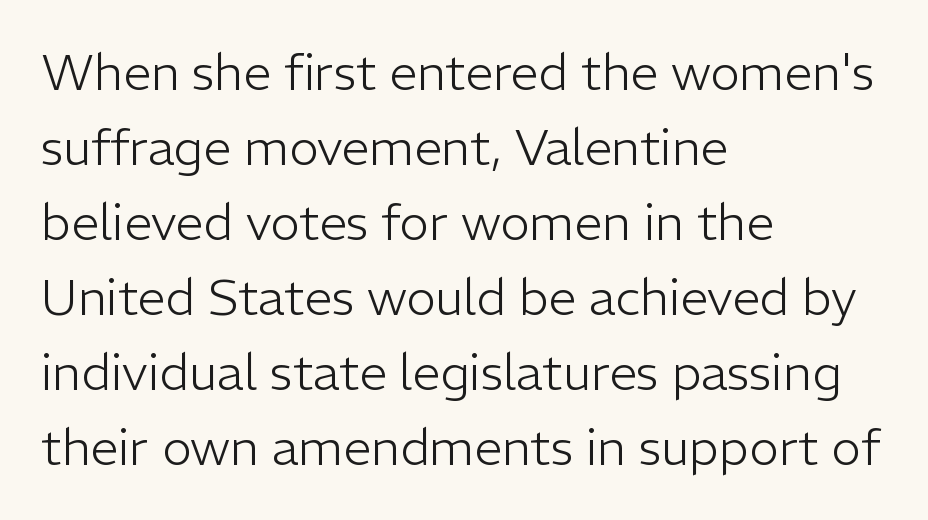
Words float on clear page, feet unadorned. One glance says typical: line gaps are just what's usual. The typography opts for an upright posture over an oblique one. These lines keep a tight, regular rhythm from letter to letter. Weight: regular or lighter. Unlike a traditional serif, this face leaves its strokes unadorned.
